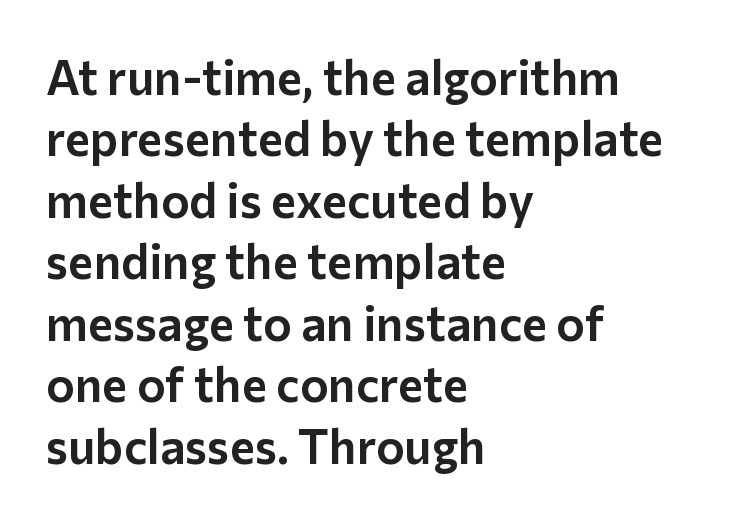
This sample uses a sans-serif face. Reading down the column, the eye jumps a familiar distance to each next line. Descender tails drop into unmarked territory. The horizontal fit of the characters is conventional and even. The paragraph has a hard left edge and a soft right edge.
